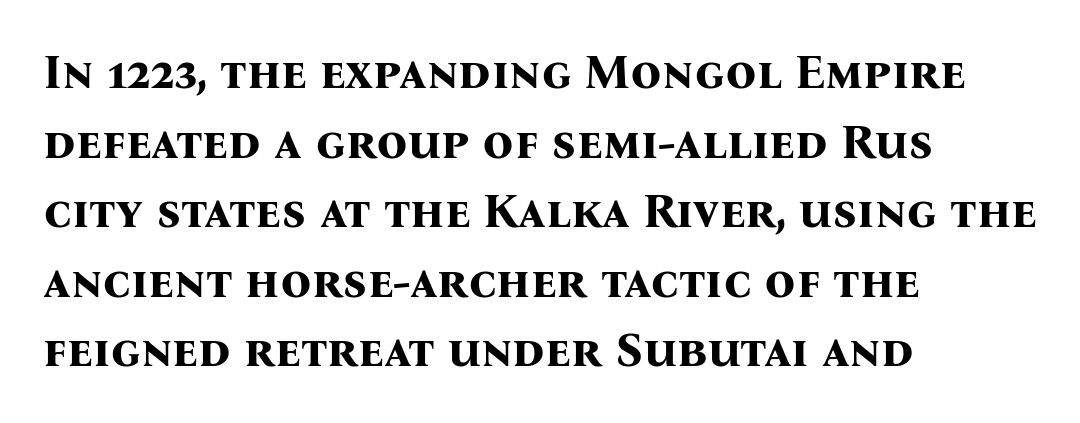
A typesetter would call this proportional, since set widths differ per character. Is there much room between lines? A standard amount, neither cramped nor airy. Small tapered or slab feet sit at the stroke ends, so this counts as serif. Typesetter's note: full bold, strokes at maximum text heaviness. Standard letterfit; no display-style spreading of the glyphs. The strip under each line holds only bare page.
